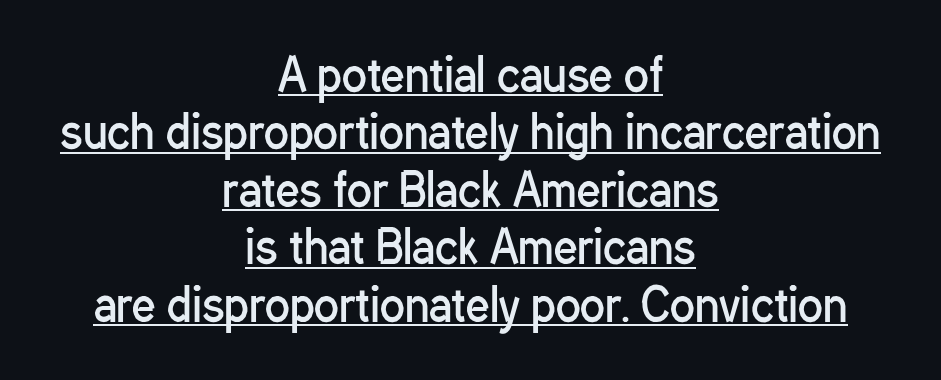
The image shows 46 px regular-weight, condensed sans-serif type, upright; set centered, normal line spacing (1.25x), normal letter spacing, underlined; low stroke contrast and a medium x-height.
